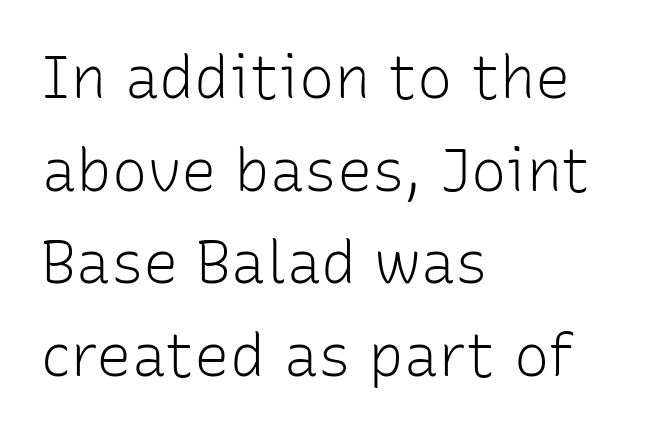
{"serif": "no", "italic": "no", "bold": "no", "weight": "light", "width": "normal", "stroke_contrast": "low", "x_height": "medium", "monospaced": "no", "underline": "no", "align": "left", "line_spacing": "normal", "line_spacing_ratio": 1.57, "letter_spacing": "normal", "letter_spacing_em": 0.0, "glyph_px": 59}
